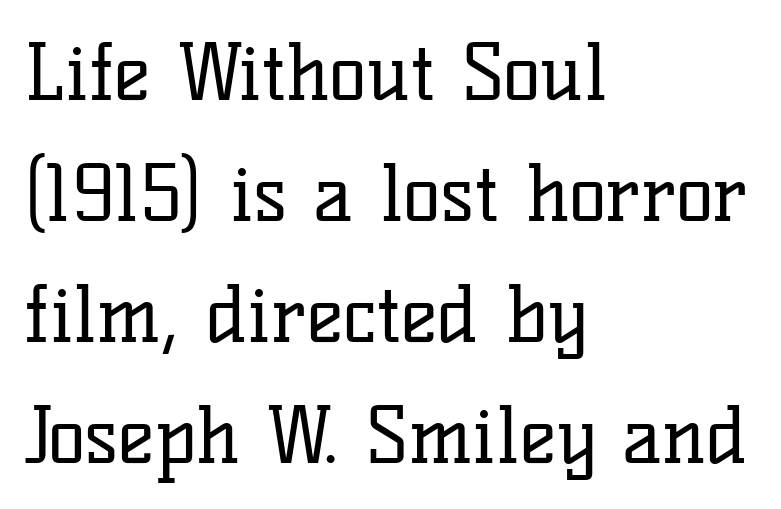
Q: Is the text bold? A: No.
Q: Is the text italic (slanted)? A: No, it is upright.
Q: Is the typeface a serif or a sans-serif typeface? A: Serif.
Q: Is the text underlined? A: No.
Q: How is the paragraph aligned? A: Left-aligned.
Q: Is the spacing between letters normal or unusually wide? A: Normal.
Q: Is the spacing between lines tight, normal or loose? A: Normal.
Q: Width (condensed, normal, or wide)? A: Normal.
Q: Stroke contrast? A: Low.
Q: x-height? A: Medium.
Q: Monospaced? A: No.
